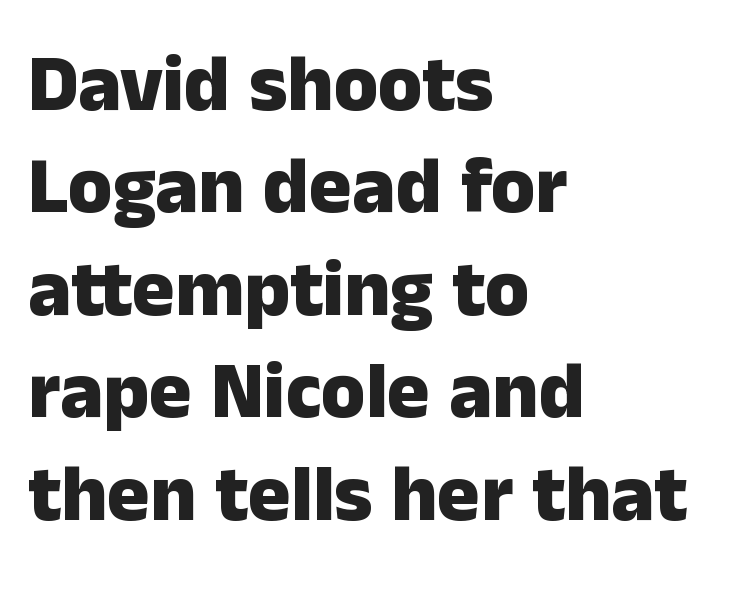
The image shows 80 px heavy sans-serif type, upright; set left-aligned, normal line spacing (1.28x), normal letter spacing, not underlined; low stroke contrast and a medium x-height.
